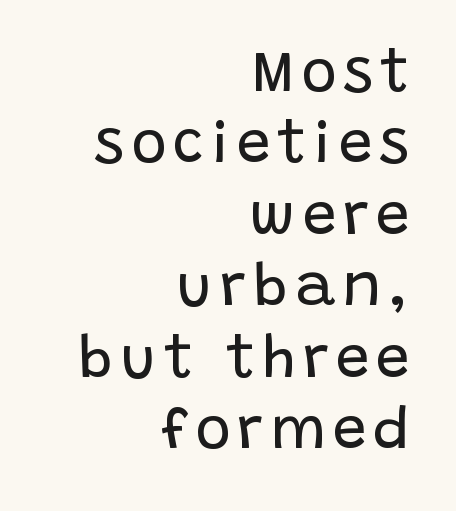
The image shows 60 px regular-weight sans-serif type, upright; set right-aligned, line spacing 1.19x, not underlined; low stroke contrast and a large x-height.
